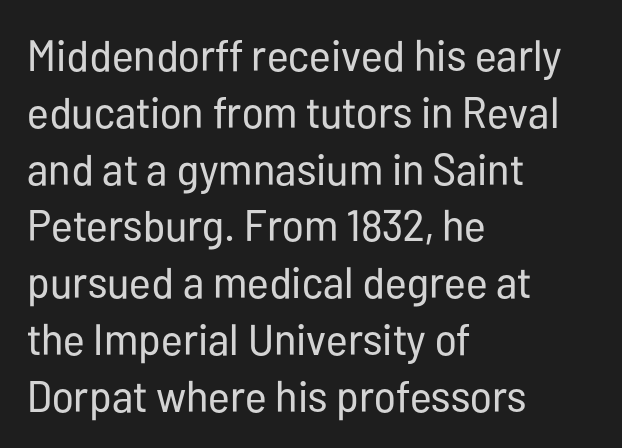
Q: Is the text bold? A: No.
Q: Is the text italic (slanted)? A: No, it is upright.
Q: Is the typeface a serif or a sans-serif typeface? A: Sans-serif.
Q: Is the text underlined? A: No.
Q: How is the paragraph aligned? A: Left-aligned.
Q: Is the spacing between letters normal or unusually wide? A: Normal.
Q: Is the spacing between lines tight, normal or loose? A: Normal.
Q: Width (condensed, normal, or wide)? A: Condensed.
Q: Stroke contrast? A: Low.
Q: x-height? A: Medium.
Q: Monospaced? A: No.
